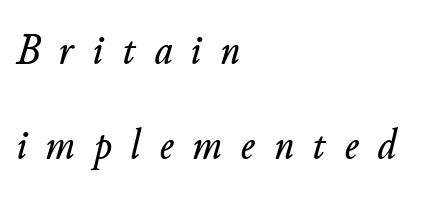
{"italic": "yes", "lean": "right", "slant_degrees": 11, "width": "normal", "stroke_contrast": "low", "x_height": "small", "monospaced": "no", "underline": "no", "align": "left", "line_spacing": "loose", "line_spacing_ratio": 2.16, "letter_spacing": "wide", "letter_spacing_em": 0.43, "glyph_px": 44}
